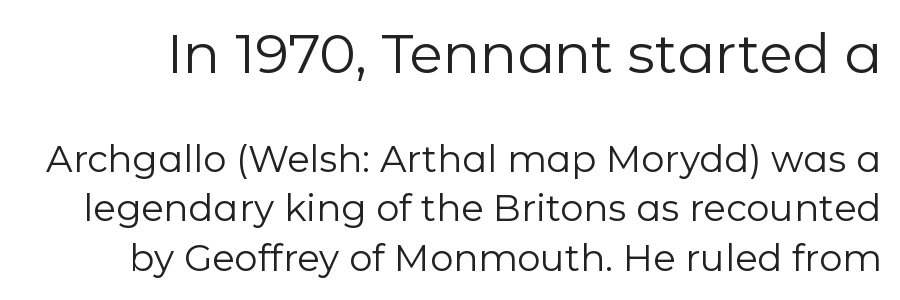
The image shows 55 px regular-weight sans-serif type, upright; set normal line spacing (1.33x), normal letter spacing, not underlined; the first (top) block is 1.49x larger; low stroke contrast and a medium x-height.
